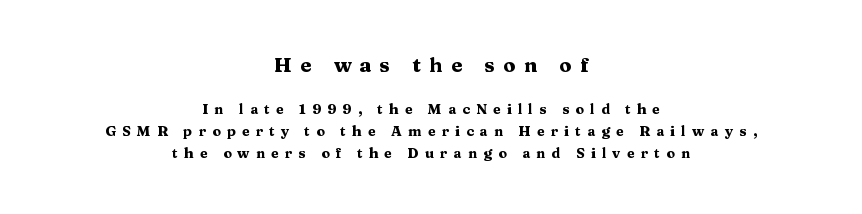
The words here are not underlined. Every stem runs plumb, perpendicular to the baseline. Heavy, bold letterforms. Horizontal bands of white between lines are of average thickness.
